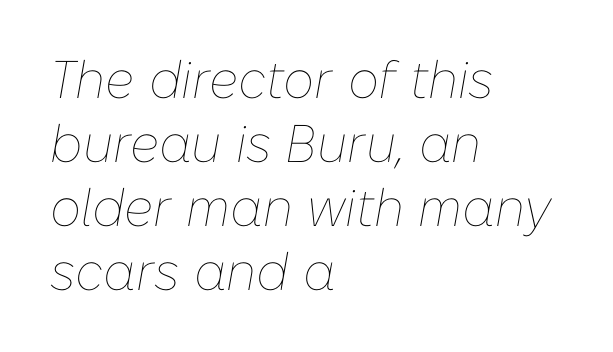
The image shows 53 px thin type, italic (leaning right); set left-aligned, line spacing 1.21x, normal letter spacing, not underlined; low stroke contrast and a medium x-height.
